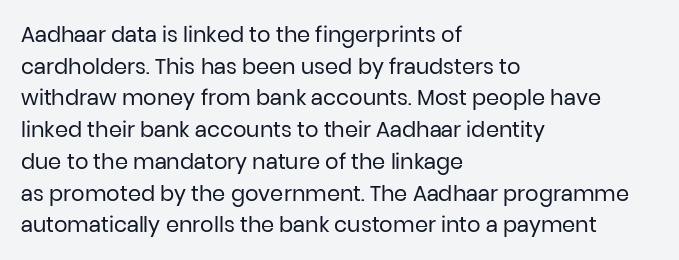
{"italic": "no", "bold": "no", "underline": "no", "align": "left", "line_spacing": "normal", "line_spacing_ratio": 1.51, "letter_spacing": "normal", "letter_spacing_em": 0.0, "glyph_px": 21}
